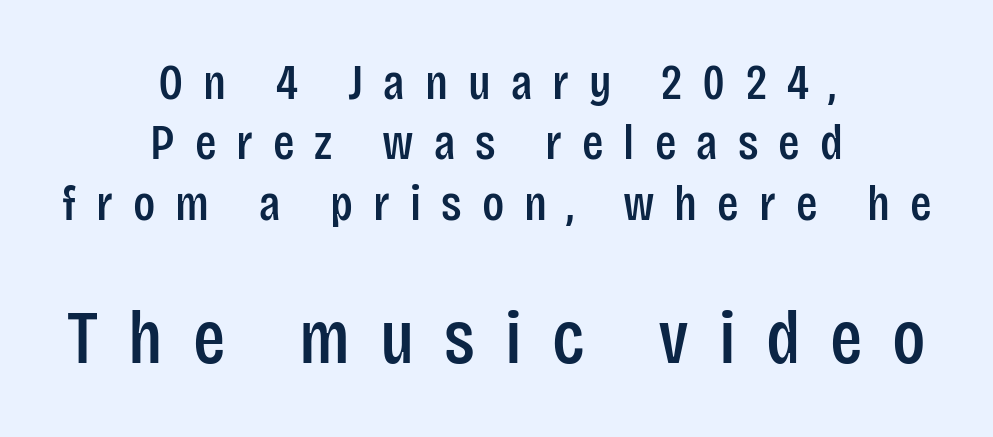
{"serif": "no", "italic": "no", "width": "condensed", "stroke_contrast": "low", "x_height": "large", "monospaced": "no", "underline": "no", "align": "center", "line_spacing_ratio": 1.21, "letter_spacing": "wide", "letter_spacing_em": 0.4, "larger_block": "second", "size_ratio": 1.5, "glyph_px": 75}
